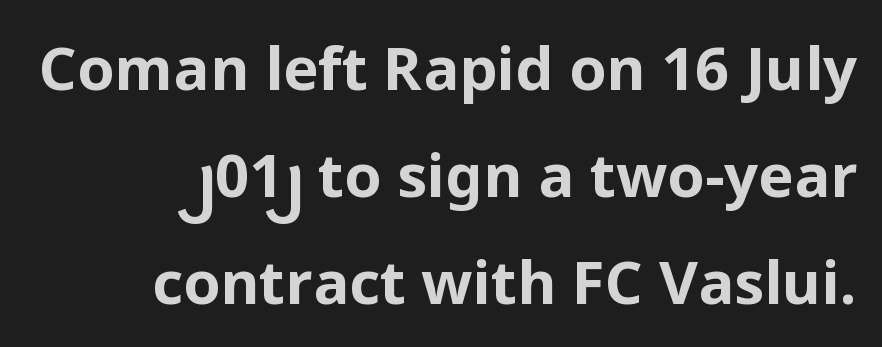
The image shows 60 px bold sans-serif type, upright; set right-aligned, line spacing 1.78x, normal letter spacing, not underlined; low stroke contrast and a medium x-height.
